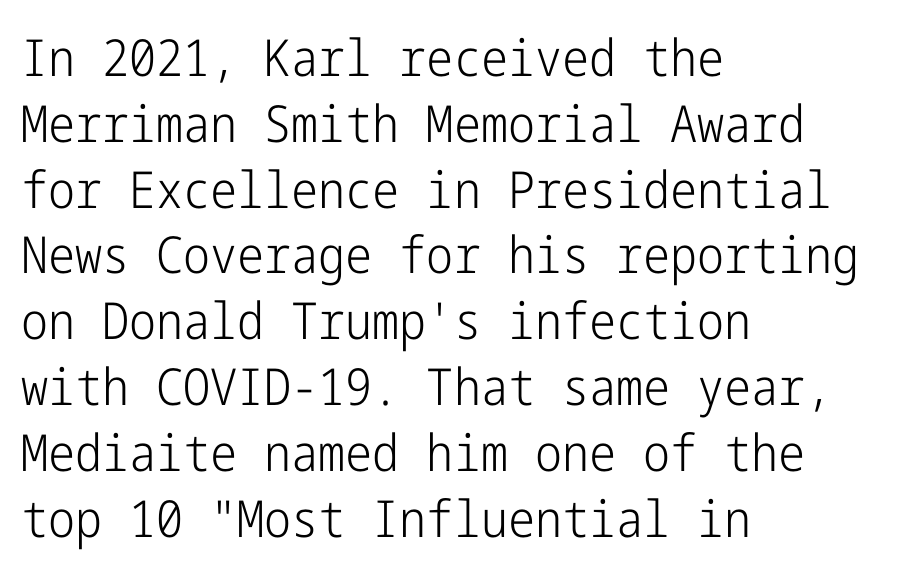
Q: Is the text bold? A: No.
Q: Is the text italic (slanted)? A: No, it is upright.
Q: Is the typeface a serif or a sans-serif typeface? A: Sans-serif.
Q: Is the text underlined? A: No.
Q: How is the paragraph aligned? A: Left-aligned.
Q: Is the spacing between letters normal or unusually wide? A: Normal.
Q: Is the spacing between lines tight, normal or loose? A: Normal.
Q: Width (condensed, normal, or wide)? A: Condensed.
Q: Stroke contrast? A: Low.
Q: x-height? A: Medium.
